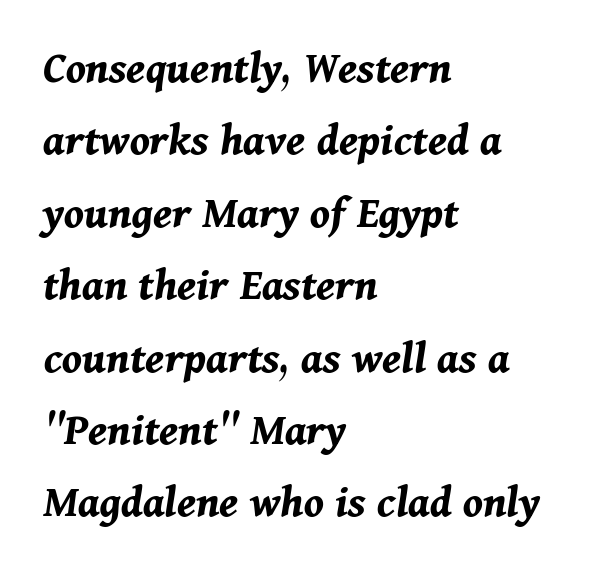
The image shows 47 px bold type, italic (leaning right); set left-aligned, normal line spacing (1.54x), normal letter spacing, not underlined; medium stroke contrast and a medium x-height.
